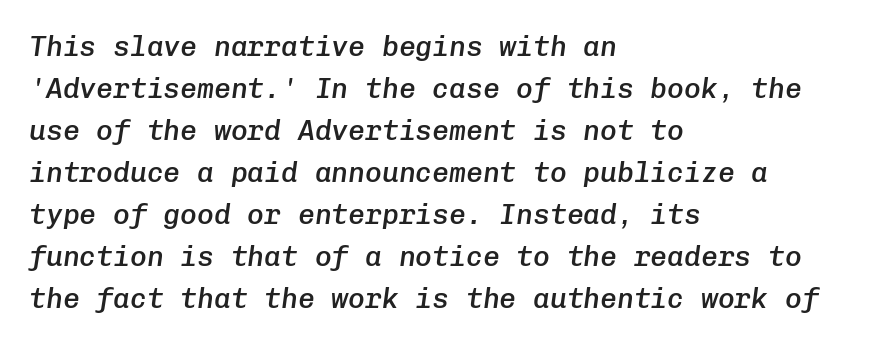
The image shows 28 px semibold type, italic (leaning right), monospaced; set left-aligned, normal line spacing (1.5x), normal letter spacing, not underlined; low stroke contrast and a medium x-height.
